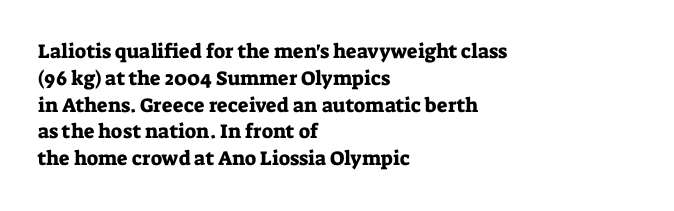
The vertical gap from one line to the next is medium. The letters sit at their default tracking, neither squeezed nor spread. A student would call this left alignment; a typographer would say flush left, rag right. Does the lettering tilt? It doesn't — this is upright.
